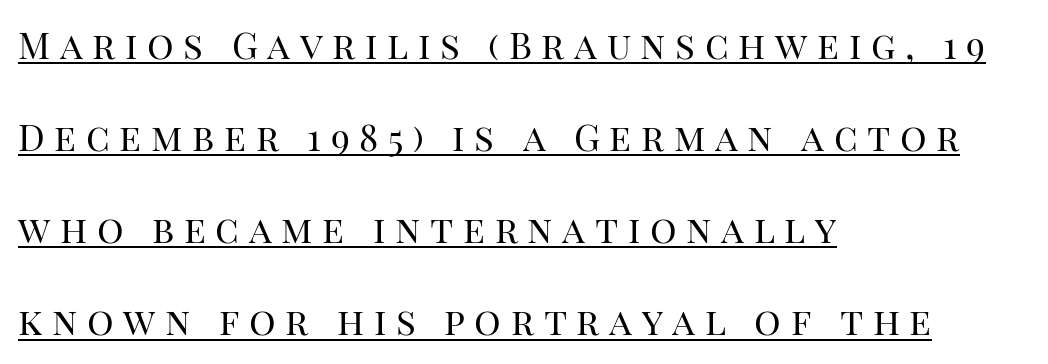
Proportional: the letters do not fall into vertical columns. Is this a heavy cut? Hardly; it is regular or lighter. Notice how the stems are strictly vertical — no italics here. Display-style spreading of the glyphs; the letterfit is very open. Note: serifs present on the glyphs. Rows of type keep a wide berth in the vertical direction.
